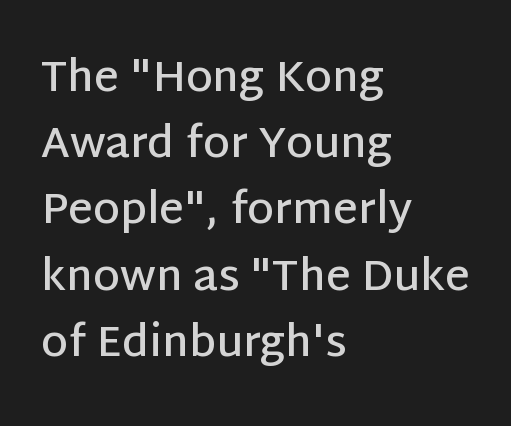
{"serif": "no", "italic": "no", "bold": "semi", "weight": "semibold", "width": "normal", "stroke_contrast": "low", "x_height": "large", "monospaced": "no", "underline": "no", "align": "left", "line_spacing": "normal", "line_spacing_ratio": 1.54, "letter_spacing": "normal", "letter_spacing_em": 0.0, "glyph_px": 43}
